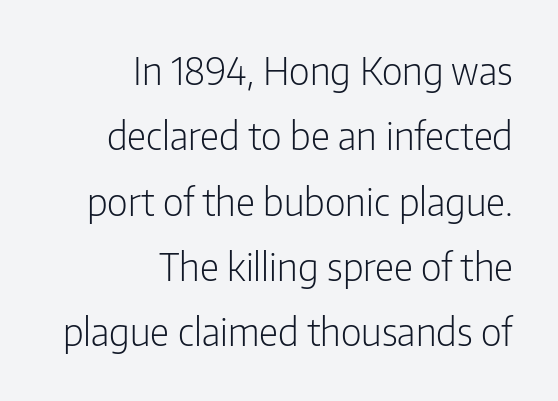
Q: Is the text bold? A: No.
Q: Is the text italic (slanted)? A: No, it is upright.
Q: Is the typeface a serif or a sans-serif typeface? A: Sans-serif.
Q: Is the text underlined? A: No.
Q: How is the paragraph aligned? A: Right-aligned.
Q: Is the spacing between letters normal or unusually wide? A: Normal.
Q: Width (condensed, normal, or wide)? A: Condensed.
Q: Stroke contrast? A: Low.
Q: x-height? A: Medium.
Q: Monospaced? A: No.
